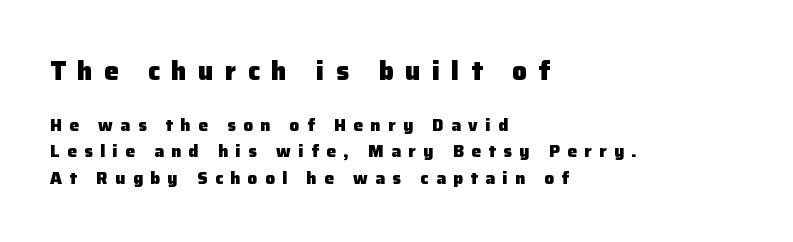
Q: Is the text bold? A: Yes.
Q: Is the text italic (slanted)? A: No, it is upright.
Q: Is the text underlined? A: No.
Q: How is the paragraph aligned? A: Left-aligned.
Q: Is the spacing between letters normal or unusually wide? A: Unusually wide.
Q: Is the spacing between lines tight, normal or loose? A: Normal.
Q: Which block of text is set in a larger size, the first (top) or the second (bottom)? A: The first (top) one.
